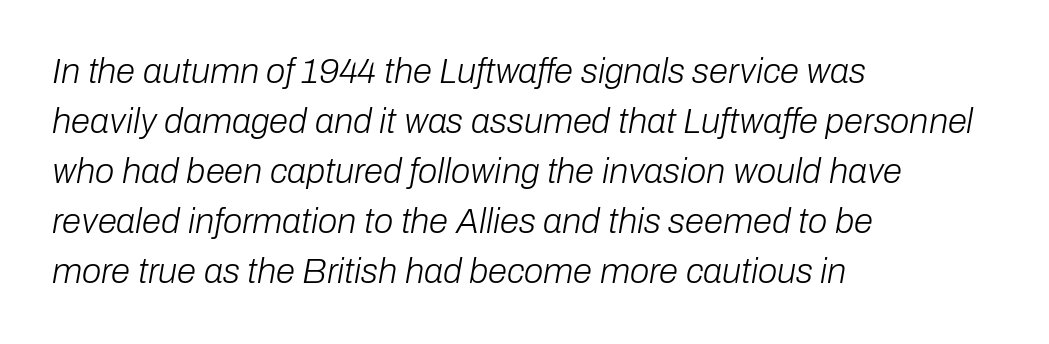
Is there much room between lines? A standard amount, neither cramped nor airy. Between one letter and the next there's only the usual sliver of space. The rendering uses natural spacing where letterforms have individual widths. Looking at the ascenders, they clearly lean. The passage shown is not underscored anywhere. Alignment: flush left.
